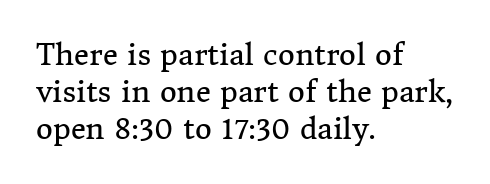
The image shows 29 px regular-weight serif type, upright; set left-aligned, normal line spacing (1.28x), normal letter spacing, not underlined; medium stroke contrast and a medium x-height.
